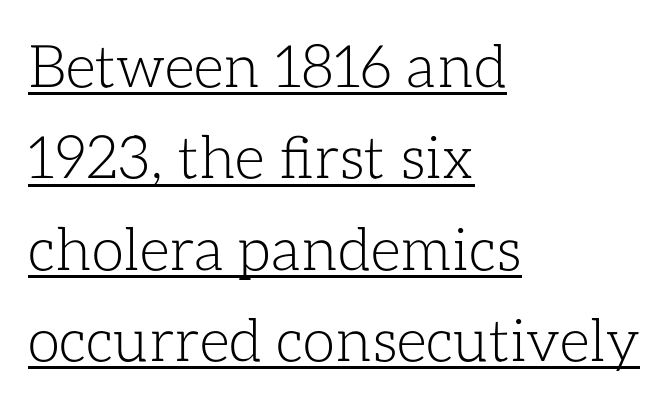
{"italic": "no", "bold": "no", "weight": "light", "width": "normal", "stroke_contrast": "low", "x_height": "medium", "monospaced": "no", "underline": "yes", "align": "left", "line_spacing": "normal", "line_spacing_ratio": 1.55, "letter_spacing": "normal", "letter_spacing_em": 0.0, "glyph_px": 59}
